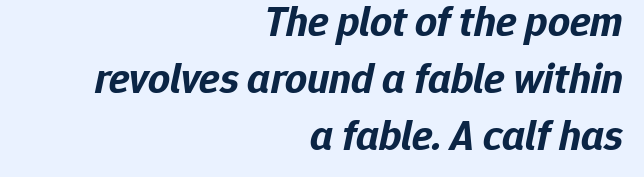
{"italic": "yes", "lean": "right", "slant_degrees": 12, "bold": "yes", "weight": "bold", "width": "normal", "stroke_contrast": "low", "x_height": "medium", "monospaced": "no", "underline": "no", "align": "right", "line_spacing": "normal", "line_spacing_ratio": 1.33, "letter_spacing": "normal", "letter_spacing_em": 0.0, "glyph_px": 43}
